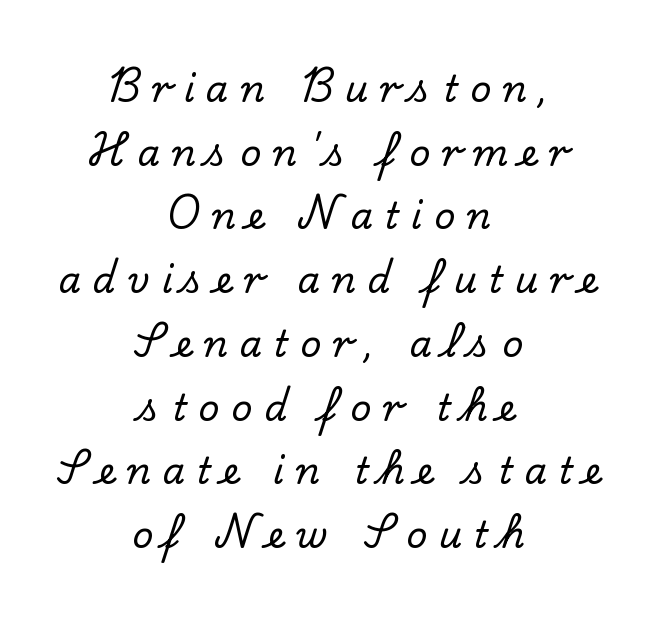
The image shows 36 px serif type; set centered, line spacing 1.77x, unusually wide letter spacing (+0.33 em), not underlined; low stroke contrast and a small x-height.
